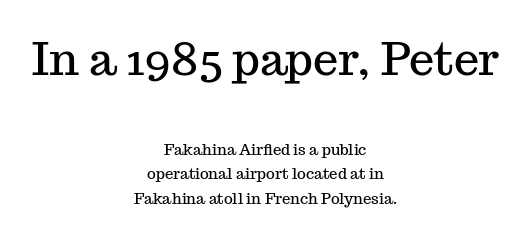
{"serif": "yes", "italic": "no", "width": "normal", "stroke_contrast": "medium", "x_height": "medium", "monospaced": "no", "underline": "no", "align": "center", "line_spacing": "normal", "line_spacing_ratio": 1.64, "letter_spacing": "normal", "letter_spacing_em": 0.0, "larger_block": "first", "size_ratio": 3.0, "glyph_px": 45}
